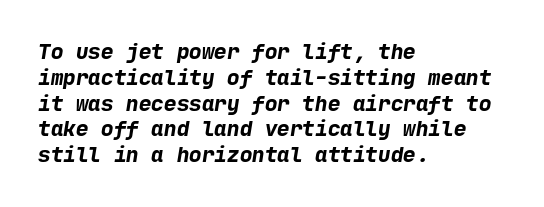
The image shows 21 px bold type; set left-aligned, line spacing 1.23x, normal letter spacing, not underlined.
